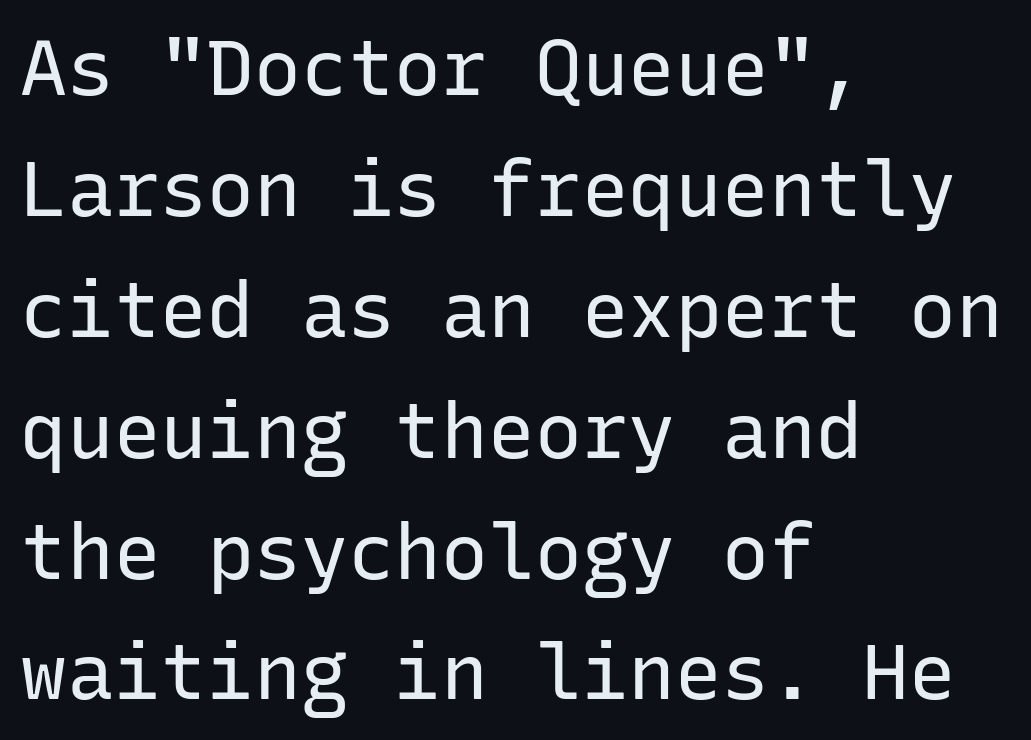
Notice how the passage keeps a crisp vertical edge on the left only. Stroke terminals: plain, sans-serif. No heavy texture on the line: the type isn't bold. In terms of letterspacing, this is plain default setting. Baseline-to-baseline distance is the conventional proportion of letter height. Rule under the text: the space is simply empty.
